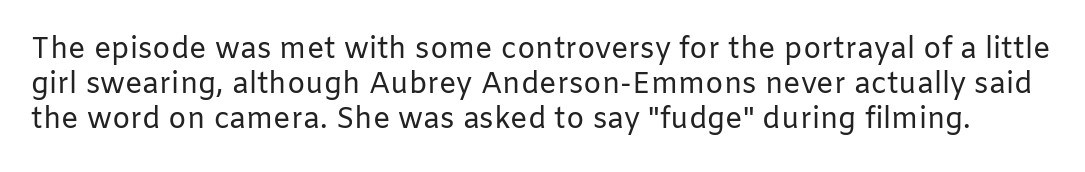
Compared with typical body copy, the letter spacing here is the same. Spacing verdict: proportional, widths tailored to each character. A sans-serif font was chosen for this passage. You can tell it's not italic because the verticals are truly vertical. A bare baseline throughout the passage. Weight: regular or lighter.
